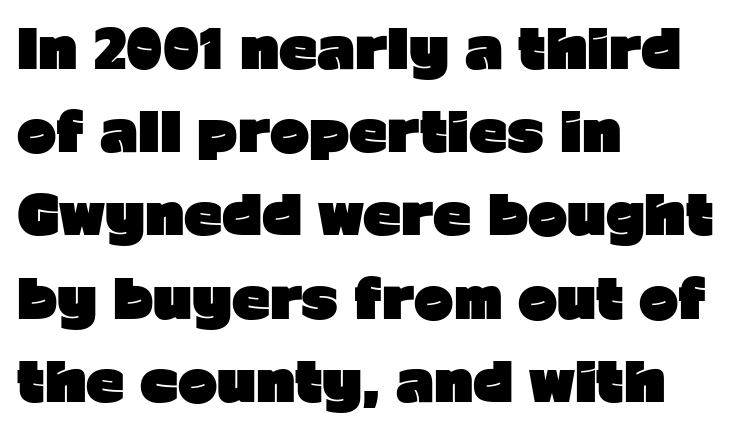
Q: Is the text bold? A: Yes.
Q: Is the text italic (slanted)? A: No, it is upright.
Q: Is the typeface a serif or a sans-serif typeface? A: Sans-serif.
Q: Is the text underlined? A: No.
Q: How is the paragraph aligned? A: Left-aligned.
Q: Is the spacing between letters normal or unusually wide? A: Normal.
Q: Is the spacing between lines tight, normal or loose? A: Normal.
Q: Width (condensed, normal, or wide)? A: Normal.
Q: Stroke contrast? A: Low.
Q: x-height? A: Medium.
Q: Monospaced? A: No.
